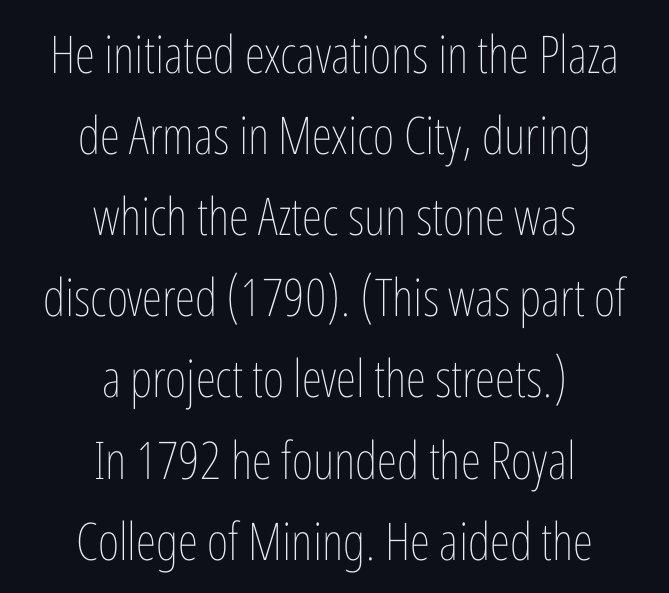
Q: Is the text bold? A: No.
Q: Is the text italic (slanted)? A: No, it is upright.
Q: Is the text underlined? A: No.
Q: How is the paragraph aligned? A: Centered.
Q: Is the spacing between letters normal or unusually wide? A: Normal.
Q: Is the spacing between lines tight, normal or loose? A: Normal.
Q: Width (condensed, normal, or wide)? A: Condensed.
Q: Stroke contrast? A: Low.
Q: x-height? A: Medium.
Q: Monospaced? A: No.
